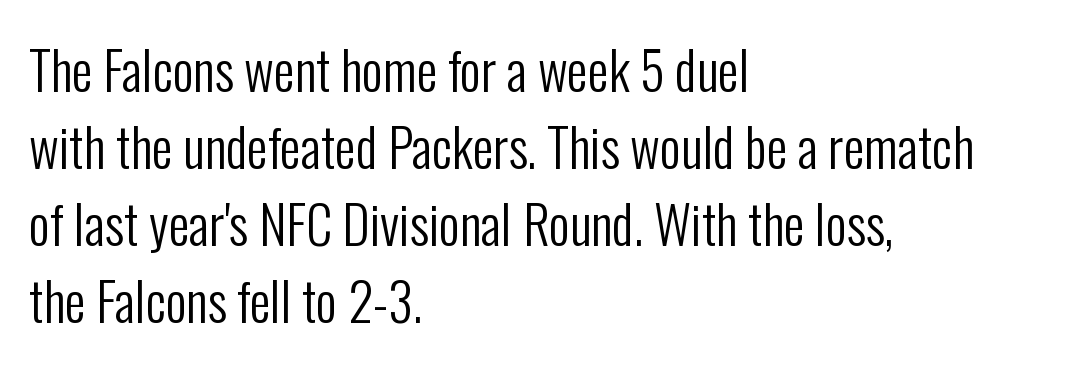
Q: Is the text bold? A: No.
Q: Is the text italic (slanted)? A: No, it is upright.
Q: Is the typeface a serif or a sans-serif typeface? A: Sans-serif.
Q: Is the text underlined? A: No.
Q: How is the paragraph aligned? A: Left-aligned.
Q: Is the spacing between letters normal or unusually wide? A: Normal.
Q: Is the spacing between lines tight, normal or loose? A: Normal.
Q: Width (condensed, normal, or wide)? A: Condensed.
Q: Stroke contrast? A: Low.
Q: x-height? A: Medium.
Q: Monospaced? A: No.
